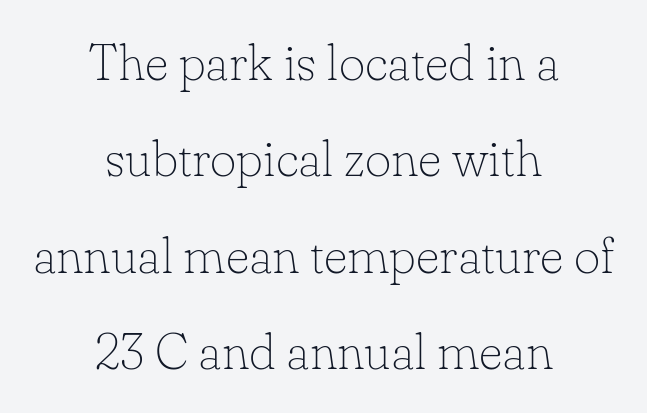
The image shows 51 px thin serif type, upright; set centered, line spacing 1.89x, normal letter spacing, not underlined; low stroke contrast and a small x-height.
